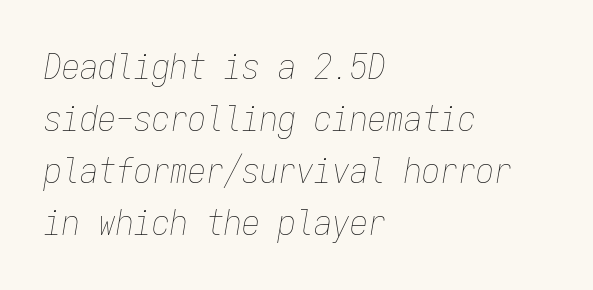
Spacing verdict: monospaced, one width for all characters. Slant detected: the letters are inclined. The letters sit at their default tracking, neither squeezed nor spread. The lines in this sample share a left origin and differ only in where they stop.
